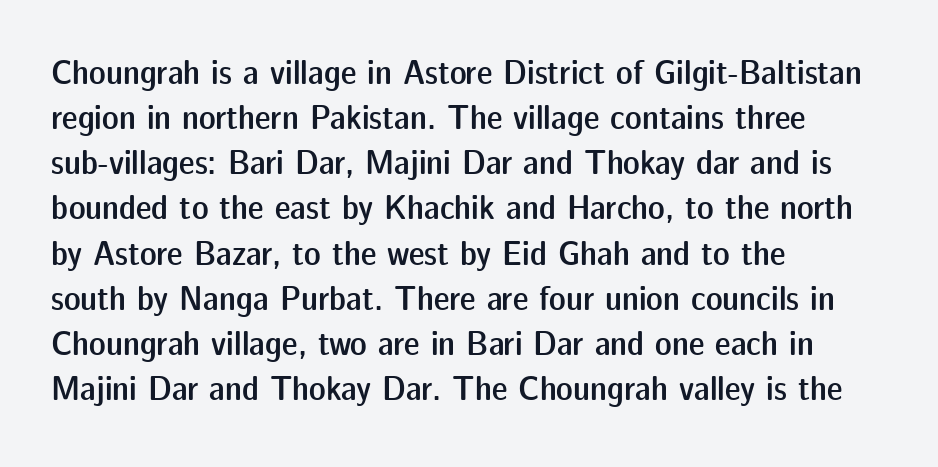
The image shows 35 px semibold sans-serif type, upright; set left-aligned, normal line spacing (1.29x), normal letter spacing, not underlined; low stroke contrast and a medium x-height.
